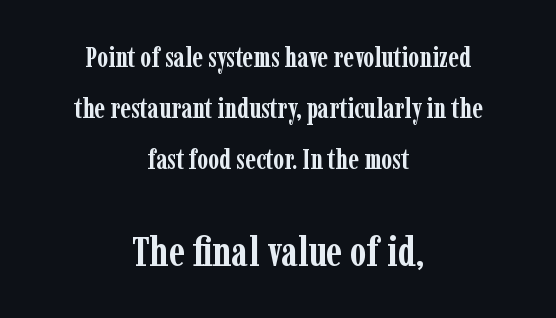
Note: serifs present on the glyphs. As a designer I'd log this as weight 700, bold. The zone under the glyphs is completely vacant. Vertical strokes here are truly vertical. Bigger letters appear in the bottom chunk; the top chunk is reduced. Note the varied advance widths — an 'i' is clearly narrower than an 'm'.
